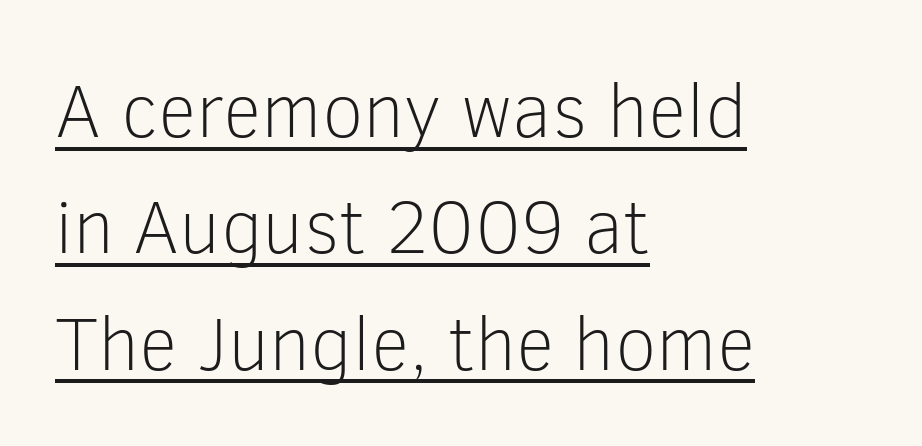
The image shows 76 px light sans-serif type, upright; set left-aligned, normal line spacing (1.53x), normal letter spacing, underlined; low stroke contrast and a medium x-height.
